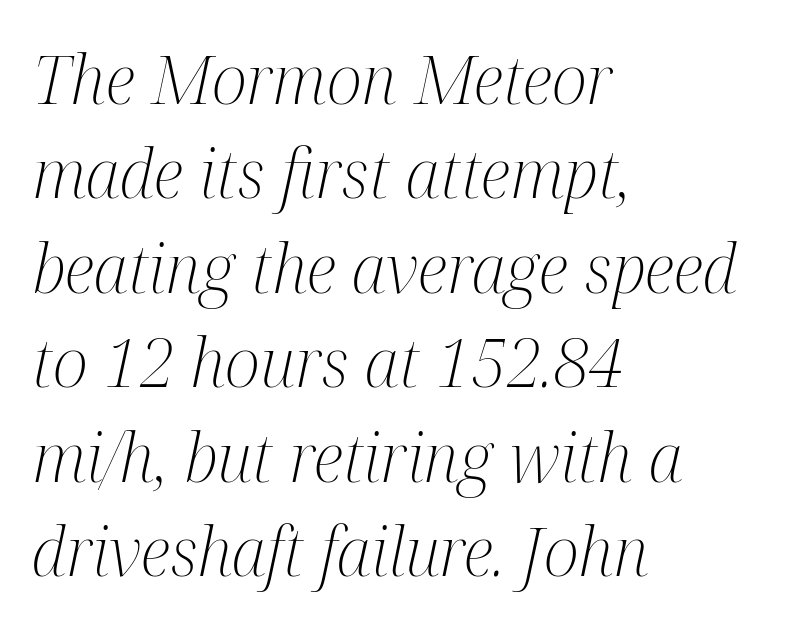
{"serif": "yes", "italic": "yes", "lean": "right", "slant_degrees": 12, "bold": "no", "weight": "light", "width": "condensed", "stroke_contrast": "medium", "x_height": "medium", "monospaced": "no", "underline": "no", "align": "left", "line_spacing": "normal", "line_spacing_ratio": 1.41, "letter_spacing": "normal", "letter_spacing_em": 0.0, "glyph_px": 67}
